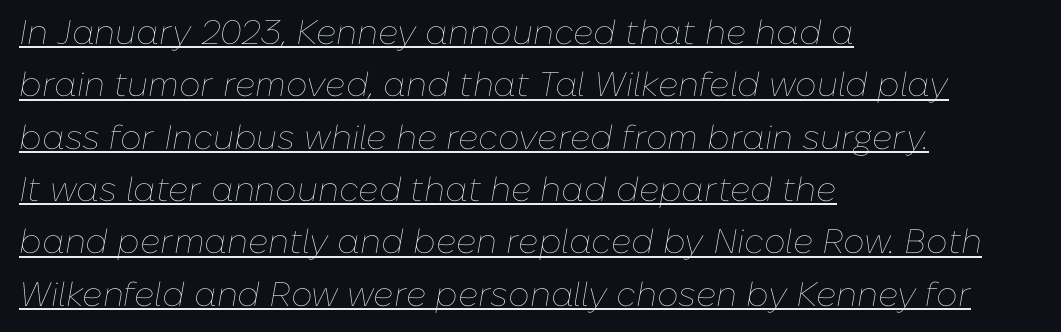
The image shows 34 px thin type, italic (leaning right); set left-aligned, normal line spacing (1.54x), normal letter spacing, underlined; low stroke contrast and a medium x-height.
